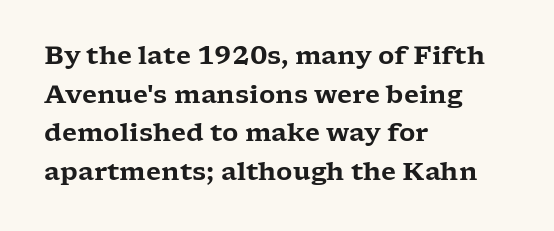
Inter-character spacing is left at the font's built-in metrics. Quick note: underline off. Horizontal alignment here is leftward, the default for most running prose. Posture: vertical. Line spacing here is normal.
